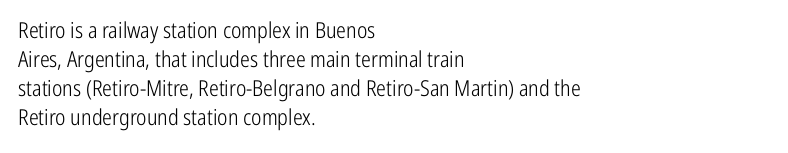
Q: Is the text bold? A: No.
Q: Is the text italic (slanted)? A: No, it is upright.
Q: Is the text underlined? A: No.
Q: How is the paragraph aligned? A: Left-aligned.
Q: Is the spacing between letters normal or unusually wide? A: Normal.
Q: Is the spacing between lines tight, normal or loose? A: Normal.
